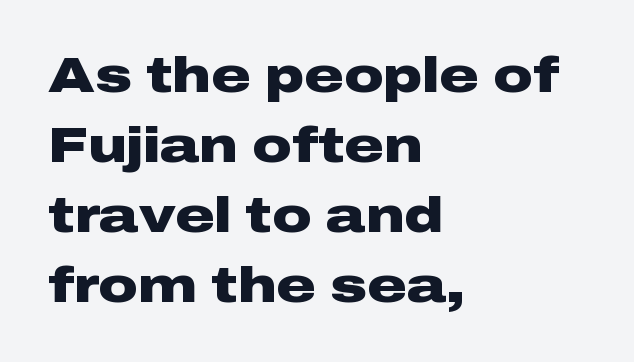
{"serif": "no", "italic": "no", "bold": "yes", "weight": "heavy", "width": "wide", "stroke_contrast": "low", "x_height": "medium", "monospaced": "no", "underline": "no", "align": "left", "line_spacing": "normal", "line_spacing_ratio": 1.43, "letter_spacing": "normal", "letter_spacing_em": 0.0, "glyph_px": 49}
